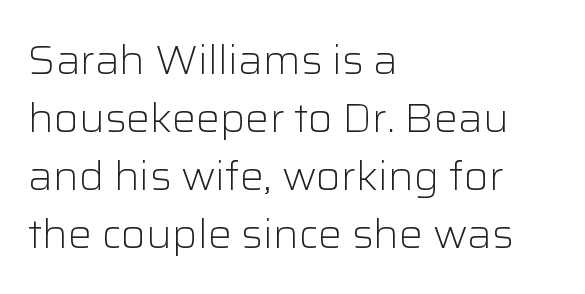
{"serif": "no", "italic": "no", "bold": "no", "weight": "light", "width": "normal", "stroke_contrast": "low", "x_height": "medium", "monospaced": "no", "underline": "no", "align": "left", "line_spacing": "normal", "line_spacing_ratio": 1.45, "letter_spacing": "normal", "letter_spacing_em": 0.0, "glyph_px": 40}
